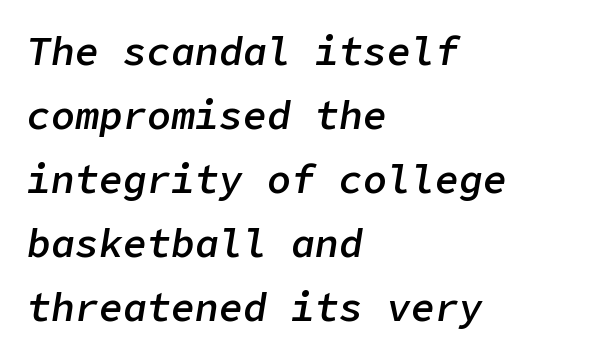
The image shows 40 px semibold type, italic (leaning right); set left-aligned, normal line spacing (1.6x), normal letter spacing, not underlined; low stroke contrast and a medium x-height.
